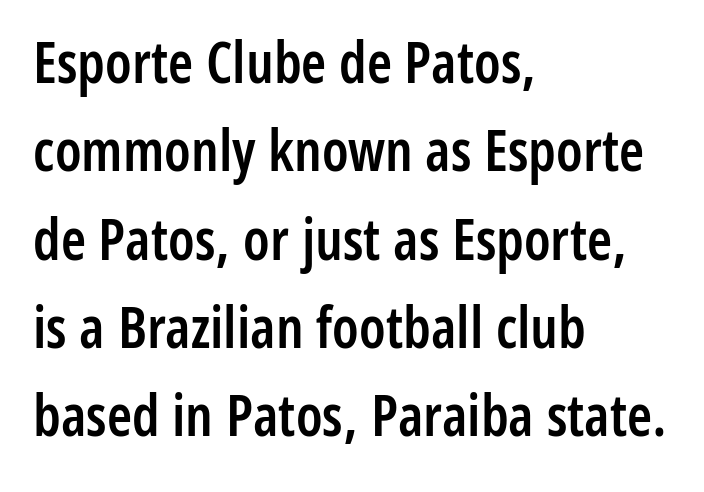
Q: Is the text bold? A: Semi-bold.
Q: Is the text italic (slanted)? A: No, it is upright.
Q: Is the typeface a serif or a sans-serif typeface? A: Sans-serif.
Q: Is the text underlined? A: No.
Q: How is the paragraph aligned? A: Left-aligned.
Q: Is the spacing between letters normal or unusually wide? A: Normal.
Q: Is the spacing between lines tight, normal or loose? A: Normal.
Q: Width (condensed, normal, or wide)? A: Condensed.
Q: Stroke contrast? A: Low.
Q: x-height? A: Medium.
Q: Monospaced? A: No.
